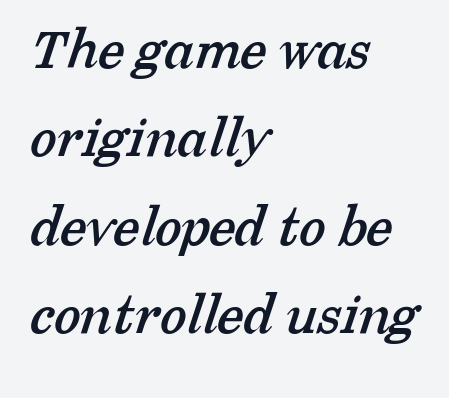
{"serif": "yes", "width": "normal", "stroke_contrast": "low", "x_height": "medium", "monospaced": "no", "underline": "no", "align": "left", "line_spacing": "normal", "line_spacing_ratio": 1.45, "letter_spacing": "normal", "letter_spacing_em": 0.0, "glyph_px": 61}
